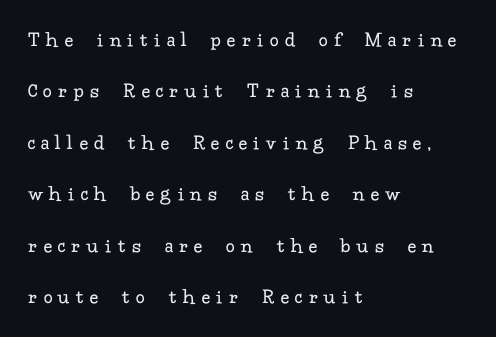
Q: Is the text bold? A: No.
Q: Is the text italic (slanted)? A: No, it is upright.
Q: Is the text underlined? A: No.
Q: How is the paragraph aligned? A: Left-aligned.
Q: Is the spacing between letters normal or unusually wide? A: Unusually wide.
Q: Is the spacing between lines tight, normal or loose? A: Loose.
